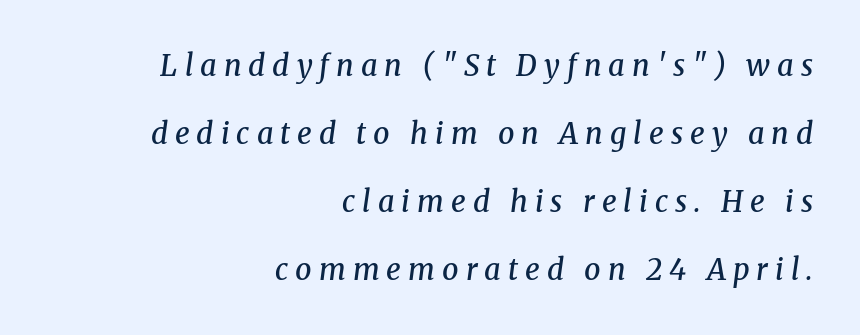
Q: Is the text bold? A: Semi-bold.
Q: Is the text italic (slanted)? A: Yes, it leans right by about 8 degrees.
Q: Is the typeface a serif or a sans-serif typeface? A: Serif.
Q: Is the text underlined? A: No.
Q: How is the paragraph aligned? A: Right-aligned.
Q: Is the spacing between letters normal or unusually wide? A: Unusually wide.
Q: Is the spacing between lines tight, normal or loose? A: Loose.
Q: Width (condensed, normal, or wide)? A: Normal.
Q: Stroke contrast? A: Medium.
Q: x-height? A: Medium.
Q: Monospaced? A: No.
